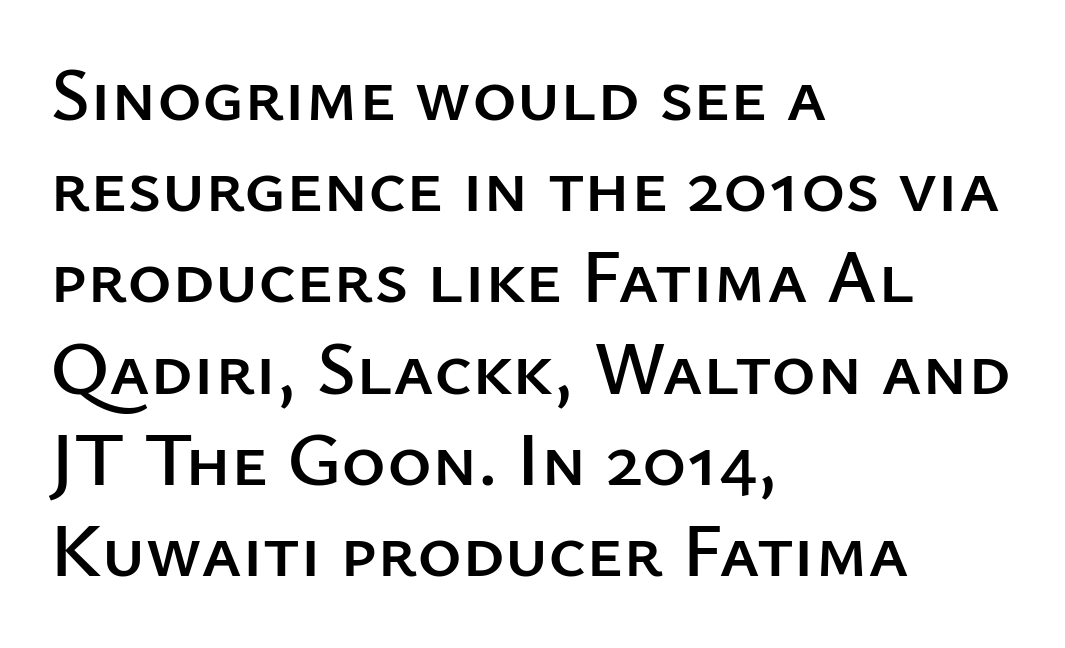
The image shows 76 px sans-serif type, upright; set left-aligned, line spacing 1.2x, normal letter spacing, not underlined; low stroke contrast and a medium x-height.
